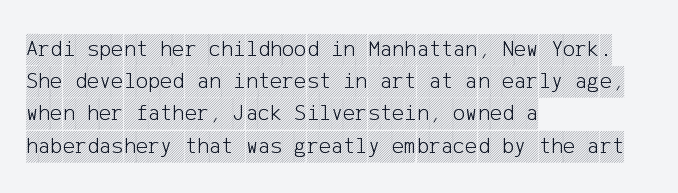
Does the leading feel generous? No, just average. The paragraph shown leans on its left margin. The string is rendered with underlining switched off. Here the glyphs are tracked normally, forming tight word shapes. The font's upright variant was chosen for this text.
